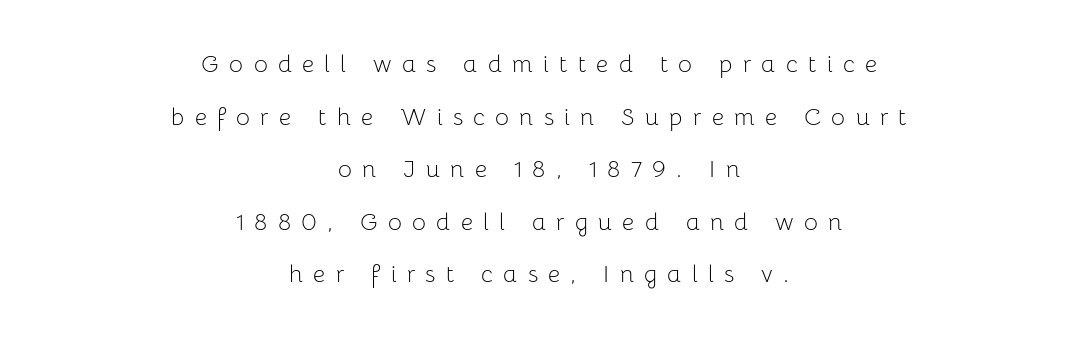
{"italic": "no", "bold": "no", "underline": "no", "align": "center", "line_spacing": "loose", "line_spacing_ratio": 2.19, "letter_spacing": "wide", "letter_spacing_em": 0.43, "glyph_px": 24}
